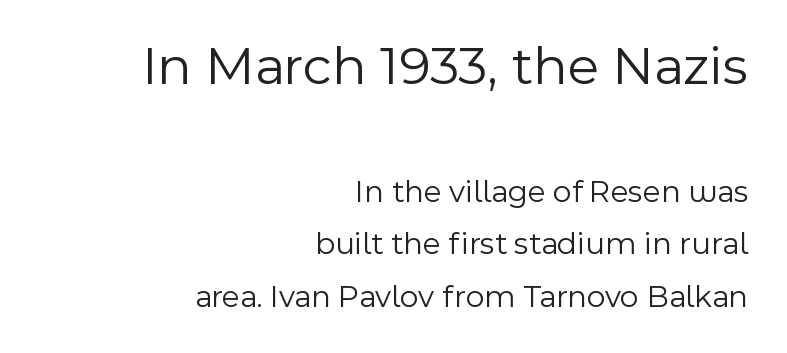
{"serif": "no", "italic": "no", "bold": "no", "weight": "light", "width": "normal", "x_height": "medium", "monospaced": "no", "underline": "no", "align": "right", "line_spacing": "normal", "line_spacing_ratio": 1.64, "letter_spacing": "normal", "letter_spacing_em": 0.0, "larger_block": "first", "size_ratio": 1.75, "glyph_px": 56}
